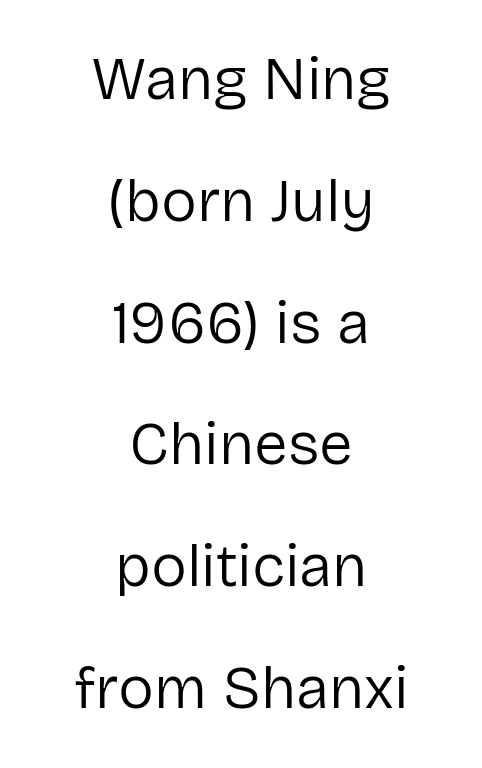
{"serif": "no", "italic": "no", "bold": "no", "weight": "regular", "width": "normal", "stroke_contrast": "low", "x_height": "medium", "monospaced": "no", "underline": "no", "align": "center", "line_spacing": "loose", "line_spacing_ratio": 2.03, "letter_spacing": "normal", "letter_spacing_em": 0.0, "glyph_px": 60}
